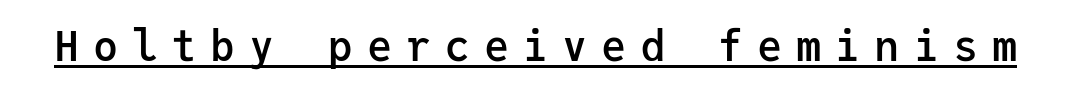
Q: Is the text bold? A: Semi-bold.
Q: Is the text italic (slanted)? A: No, it is upright.
Q: Is the typeface a serif or a sans-serif typeface? A: Sans-serif.
Q: Is the text underlined? A: Yes.
Q: Is the spacing between letters normal or unusually wide? A: Unusually wide.
Q: Width (condensed, normal, or wide)? A: Normal.
Q: Stroke contrast? A: Low.
Q: x-height? A: Medium.
Q: Monospaced? A: Yes.
